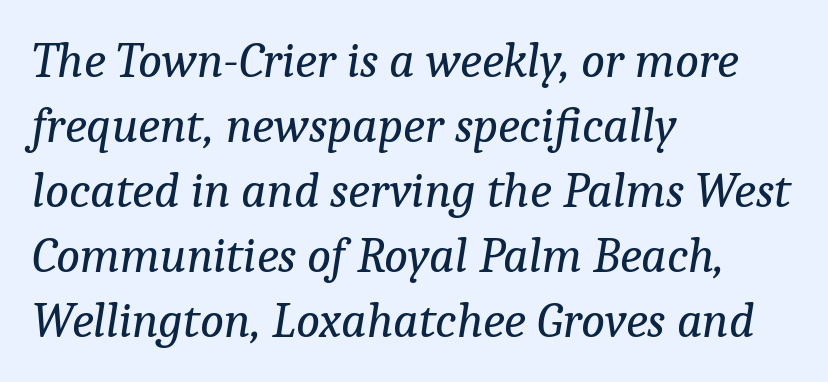
The face used here is seriffed, in the tradition of book romans. A typesetter would call this proportional, since set widths differ per character. Caption: standard tracking, unaltered. The passage shown is not underscored anywhere. The paragraph has a hard left edge and a soft right edge. Notice how descenders clear the ascenders below comfortably — that's standard leading.
